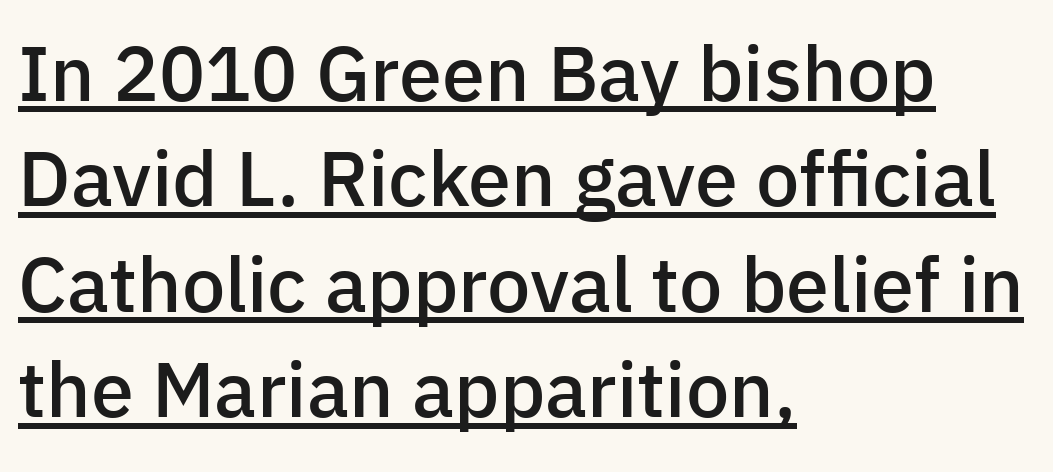
The image shows 77 px semibold sans-serif type, upright; set left-aligned, normal line spacing (1.37x), normal letter spacing, underlined; low stroke contrast and a medium x-height.
